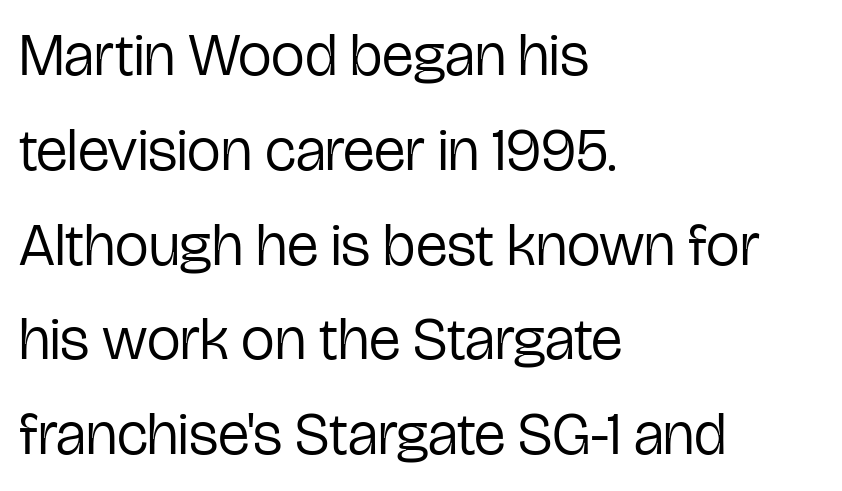
The baseline area is clear. Each letter keeps its own natural width here, so spacing adapts to shape. The font is comparable to plain body text, perhaps lighter. Ascenders rise straight up at ninety degrees. Line beginnings align vertically; line endings do not. What kind of face is this? One without serifs — a sans.
